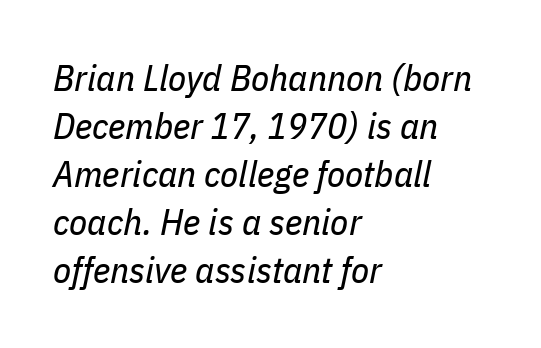
The image shows 37 px regular-weight, condensed type, italic (leaning right); set left-aligned, normal line spacing (1.3x), normal letter spacing, not underlined; low stroke contrast and a medium x-height.
